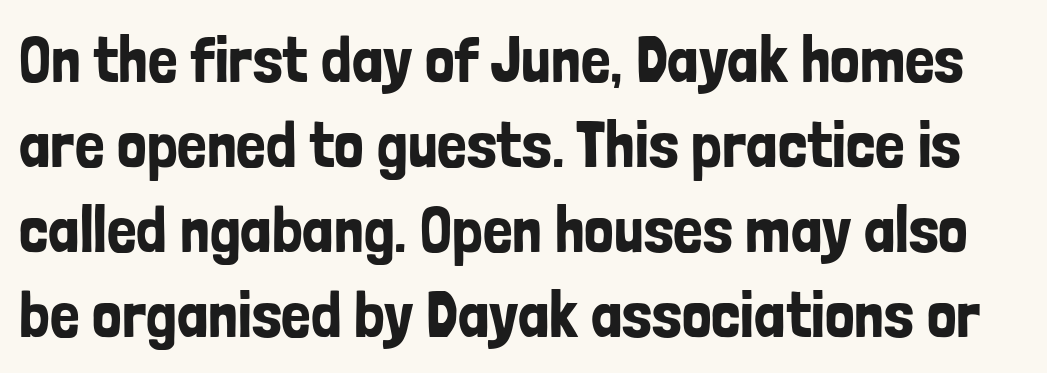
{"serif": "no", "italic": "no", "width": "condensed", "stroke_contrast": "low", "x_height": "medium", "monospaced": "no", "underline": "no", "line_spacing": "normal", "line_spacing_ratio": 1.29, "letter_spacing": "normal", "letter_spacing_em": 0.0, "glyph_px": 66}
